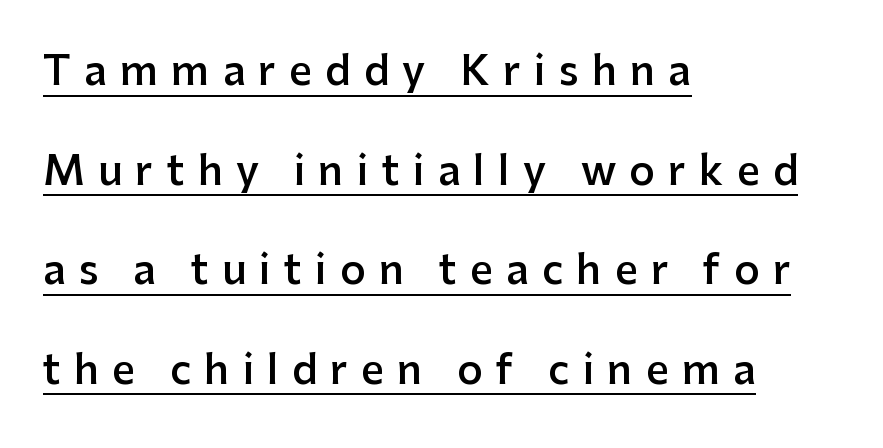
Typographically, this falls in the sans-serif category. Regarding leading, the lines here are spaced well apart. Looks like regular typesetting: each glyph gets only the width it needs. Underline: present. Is the type bold? Partly — it's a semibold, heavier than regular but not fully bold. Style check: upright.
